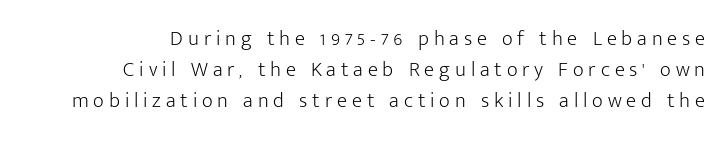
{"italic": "no", "bold": "no", "underline": "no", "line_spacing": "normal", "line_spacing_ratio": 1.48, "letter_spacing": "wide", "letter_spacing_em": 0.23, "glyph_px": 21}
